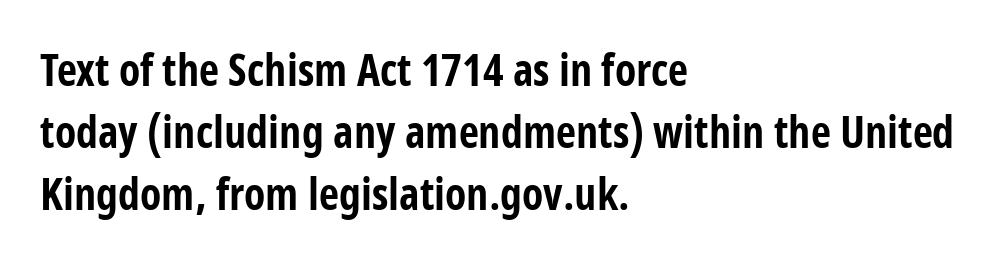
The image shows 44 px bold, condensed sans-serif type, upright; set left-aligned, normal line spacing (1.41x), normal letter spacing, not underlined; low stroke contrast and a medium x-height.
